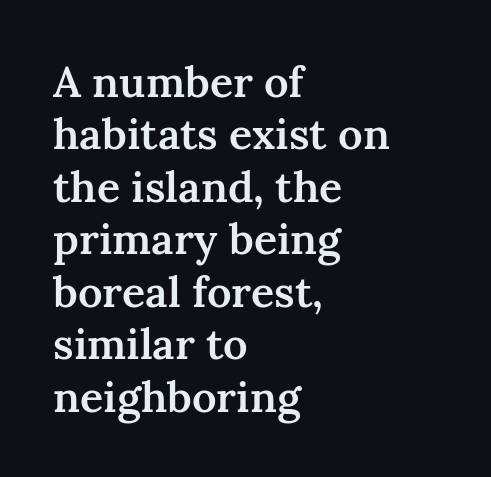
{"serif": "yes", "italic": "no", "bold": "semi", "weight": "semibold", "width": "normal", "stroke_contrast": "medium", "x_height": "medium", "monospaced": "no", "underline": "no", "align": "left", "line_spacing_ratio": 1.22, "letter_spacing": "normal", "letter_spacing_em": 0.0, "glyph_px": 43}
